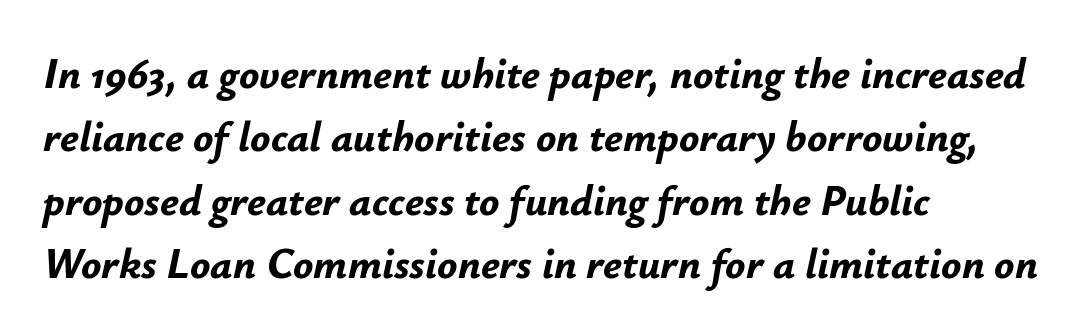
{"italic": "yes", "lean": "right", "slant_degrees": 12, "bold": "yes", "weight": "bold", "width": "normal", "stroke_contrast": "low", "x_height": "small", "monospaced": "no", "underline": "no", "align": "left", "line_spacing": "normal", "line_spacing_ratio": 1.51, "letter_spacing": "normal", "letter_spacing_em": 0.0, "glyph_px": 42}
